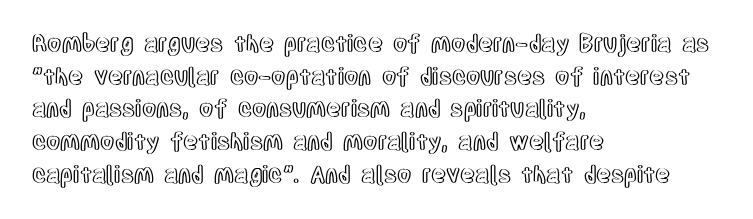
{"italic": "no", "underline": "no", "align": "left", "line_spacing": "normal", "line_spacing_ratio": 1.42, "letter_spacing": "normal", "letter_spacing_em": 0.0, "glyph_px": 23}
